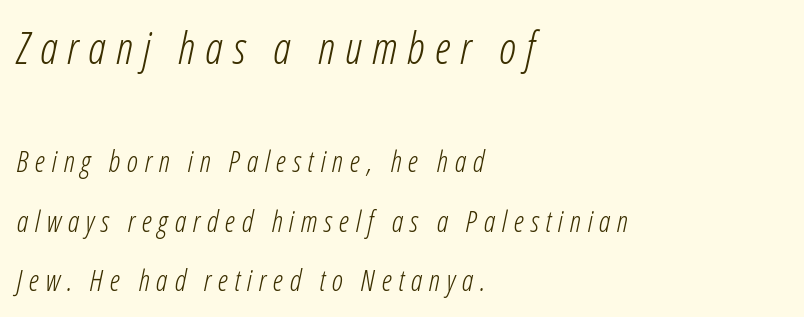
The image shows 44 px light, condensed type, italic (leaning right); set left-aligned, loose line spacing (2.05x), unusually wide letter spacing (+0.23 em), not underlined; the first (top) block is 1.52x larger; low stroke contrast and a medium x-height.
